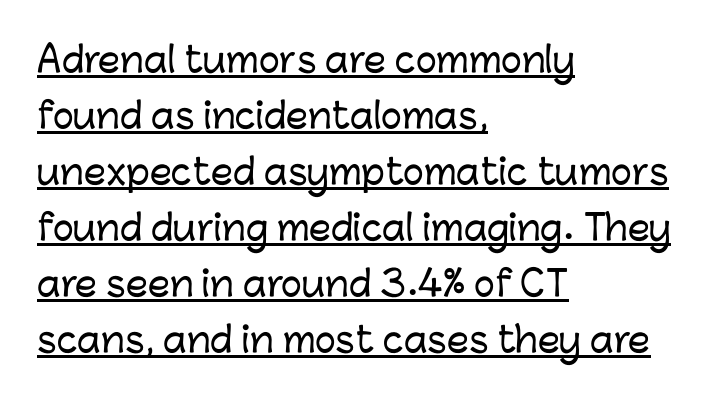
{"serif": "no", "italic": "no", "width": "normal", "stroke_contrast": "low", "x_height": "medium", "monospaced": "no", "underline": "yes", "align": "left", "line_spacing": "normal", "line_spacing_ratio": 1.6, "letter_spacing": "normal", "letter_spacing_em": 0.0, "glyph_px": 35}
